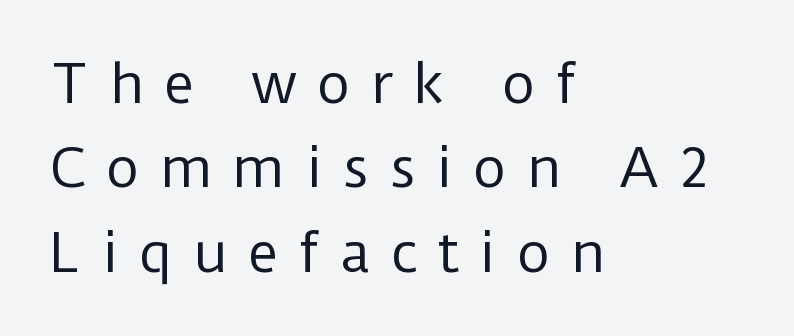
{"serif": "no", "italic": "no", "bold": "no", "weight": "regular", "width": "normal", "stroke_contrast": "low", "x_height": "medium", "monospaced": "no", "underline": "no", "align": "left", "line_spacing": "normal", "line_spacing_ratio": 1.59, "letter_spacing": "wide", "letter_spacing_em": 0.37, "glyph_px": 53}
